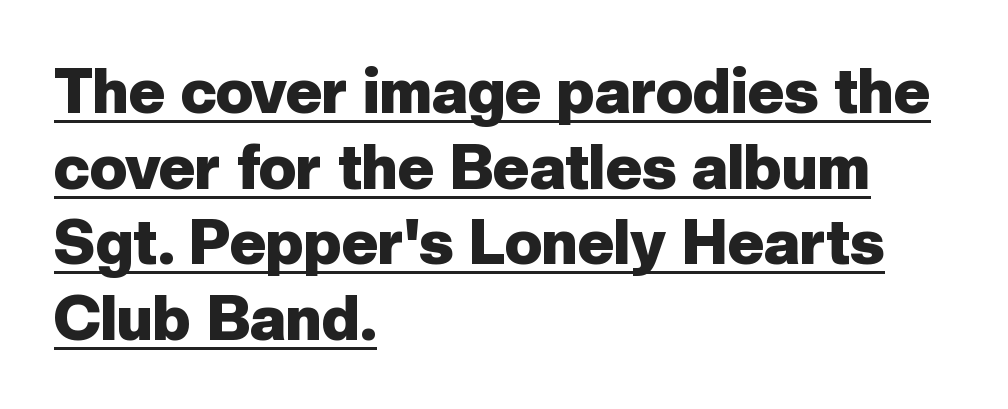
The image shows 62 px heavy sans-serif type, upright; set left-aligned, line spacing 1.22x, normal letter spacing, underlined; low stroke contrast and a medium x-height.
